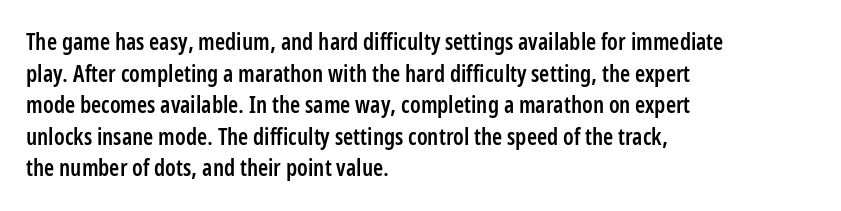
{"italic": "no", "bold": "semi", "underline": "no", "align": "left", "line_spacing": "normal", "line_spacing_ratio": 1.37, "letter_spacing": "normal", "letter_spacing_em": 0.0, "glyph_px": 23}
